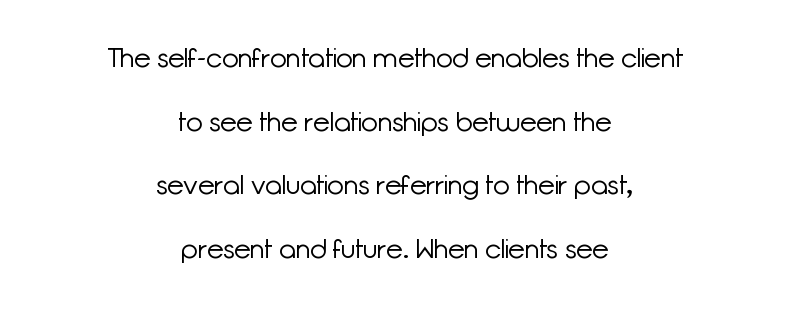
{"italic": "no", "bold": "no", "underline": "no", "align": "center", "line_spacing": "loose", "line_spacing_ratio": 2.36, "letter_spacing": "normal", "letter_spacing_em": 0.0, "glyph_px": 27}
